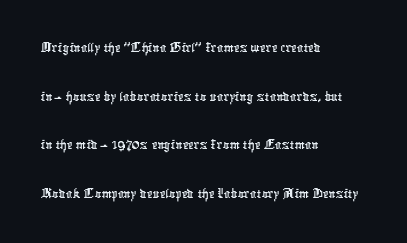
The image shows 32 px condensed sans-serif type; set left-aligned, normal line spacing (1.52x), normal letter spacing, not underlined; low stroke contrast and a medium x-height.
